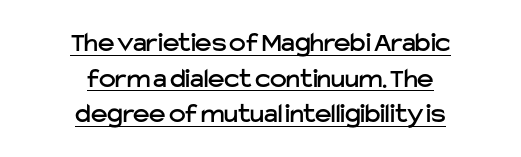
The words here are underlined. No italicization has been applied; the sample stays upright. A normal amount of white space separates one row of letters from the next. Note: no serifs on the glyphs. The tracking reads as untouched default to a designer's eye. Where is the straight margin? There isn't one; the lines are centered.
